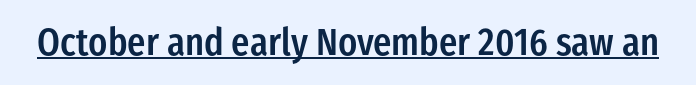
{"serif": "no", "italic": "no", "bold": "semi", "weight": "semibold", "width": "condensed", "stroke_contrast": "low", "x_height": "medium", "monospaced": "no", "underline": "yes", "letter_spacing": "normal", "letter_spacing_em": 0.0, "glyph_px": 38}
